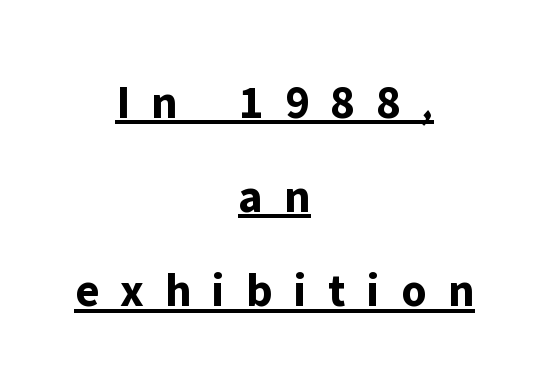
The image shows 48 px bold sans-serif type, upright; set centered, loose line spacing (1.96x), unusually wide letter spacing (+0.44 em), underlined; low stroke contrast and a medium x-height.
